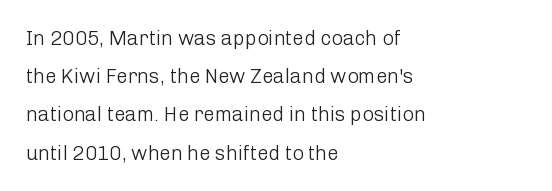
Q: Is the text bold? A: No.
Q: Is the text italic (slanted)? A: No, it is upright.
Q: Is the text underlined? A: No.
Q: How is the paragraph aligned? A: Left-aligned.
Q: Is the spacing between letters normal or unusually wide? A: Normal.
Q: Is the spacing between lines tight, normal or loose? A: Loose.
